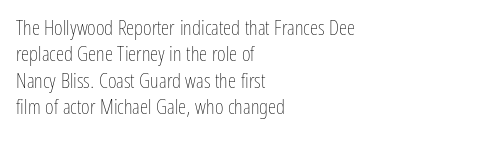
The image shows 21 px text type, upright; set left-aligned, normal line spacing (1.26x), normal letter spacing, not underlined.
